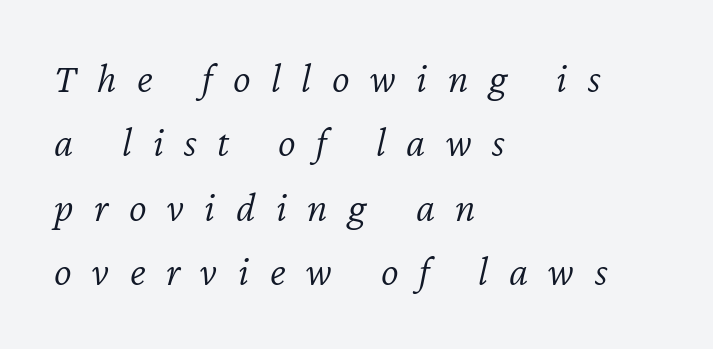
The image shows 42 px light type, italic (leaning right); set left-aligned, normal line spacing (1.53x), unusually wide letter spacing (+0.49 em), not underlined; low stroke contrast and a medium x-height.
